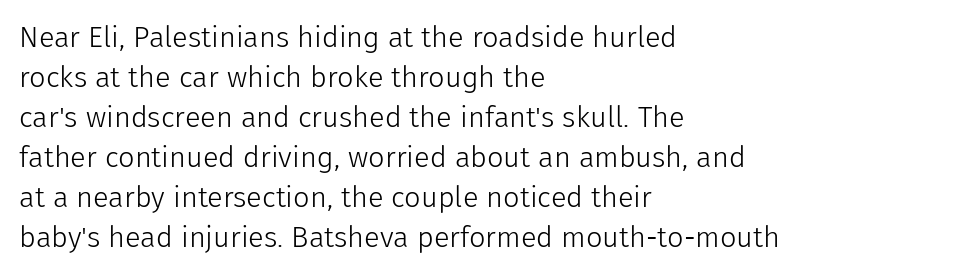
{"serif": "no", "italic": "no", "bold": "no", "weight": "light", "width": "normal", "stroke_contrast": "low", "x_height": "medium", "monospaced": "no", "underline": "no", "align": "left", "line_spacing": "normal", "line_spacing_ratio": 1.38, "letter_spacing": "normal", "letter_spacing_em": 0.0, "glyph_px": 29}
